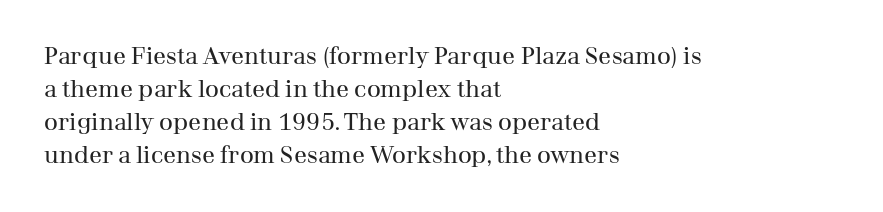
Q: Is the text bold? A: No.
Q: Is the text italic (slanted)? A: No, it is upright.
Q: Is the text underlined? A: No.
Q: How is the paragraph aligned? A: Left-aligned.
Q: Is the spacing between letters normal or unusually wide? A: Normal.
Q: Is the spacing between lines tight, normal or loose? A: Normal.
